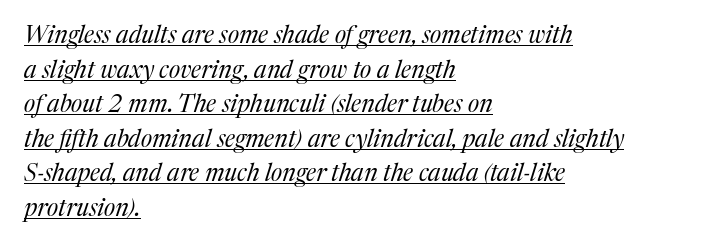
The image shows 24 px text type, italic (leaning right); set left-aligned, normal line spacing (1.44x), normal letter spacing, underlined.
